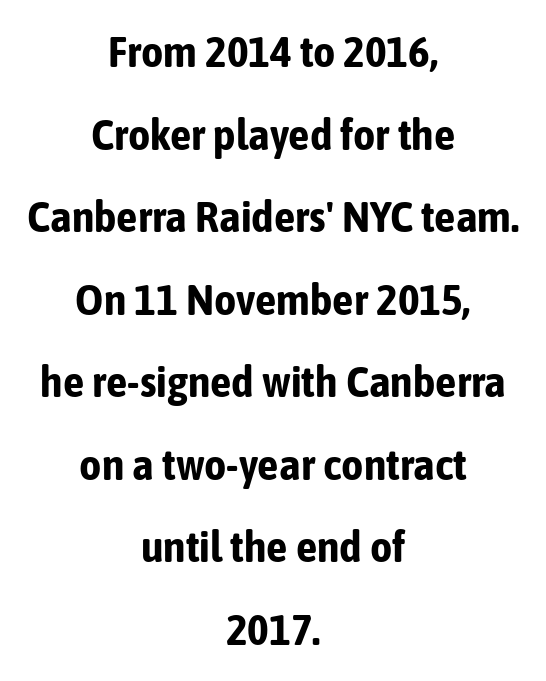
{"serif": "no", "italic": "no", "bold": "yes", "weight": "bold", "width": "condensed", "stroke_contrast": "low", "x_height": "medium", "monospaced": "no", "underline": "no", "align": "center", "line_spacing": "loose", "line_spacing_ratio": 1.92, "letter_spacing": "normal", "letter_spacing_em": 0.0, "glyph_px": 43}
